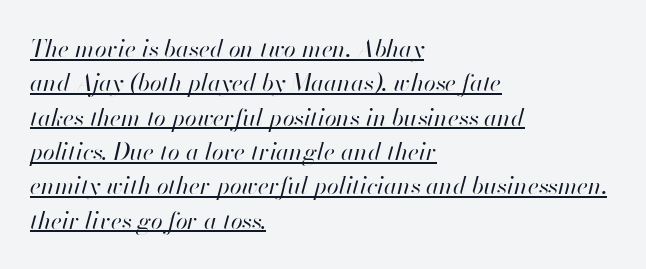
The face looks like a standard text weight, possibly lighter. The rag falls on the right side of this text block. The string is rendered with underlining switched on. Italic? Definitely — the glyphs are oblique. A typesetter would call this zero additional tracking. The passage shown stacks its lines at a standard gap.
